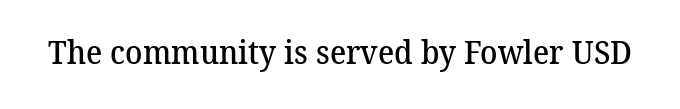
This is serif lettering, the kind often seen in printed books. The gaps between neighbouring characters are ordinary and unremarkable. Think of a printed novel: that variable character pitch is what you see here. No word sits above an underline. The strokes are fattened partway — semibold, not bold.
